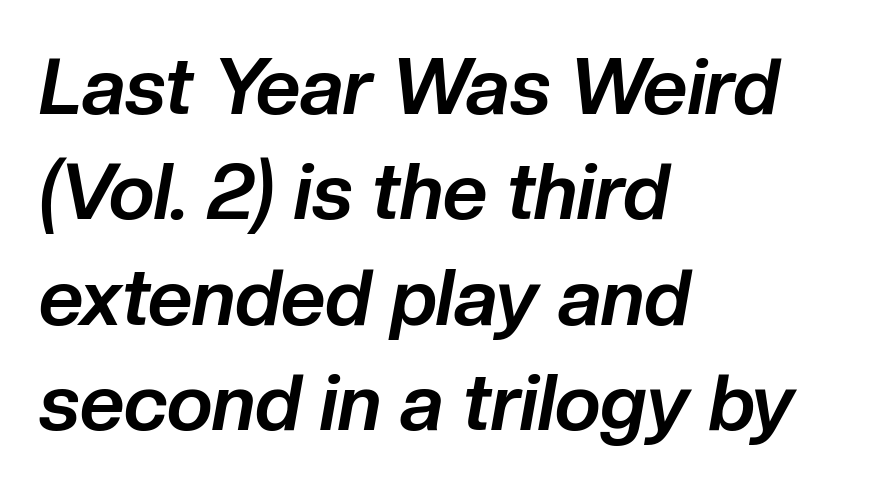
Q: Is the text bold? A: Yes.
Q: Is the text italic (slanted)? A: Yes, it leans right by about 10 degrees.
Q: Is the text underlined? A: No.
Q: How is the paragraph aligned? A: Left-aligned.
Q: Is the spacing between letters normal or unusually wide? A: Normal.
Q: Is the spacing between lines tight, normal or loose? A: Normal.
Q: Width (condensed, normal, or wide)? A: Normal.
Q: Stroke contrast? A: Low.
Q: x-height? A: Medium.
Q: Monospaced? A: No.
